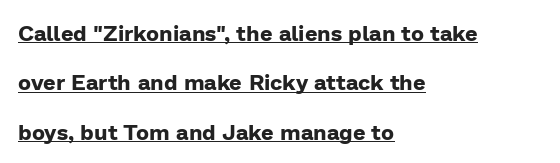
The image shows 22 px bold type, upright; set left-aligned, loose line spacing (2.24x), normal letter spacing, underlined.
